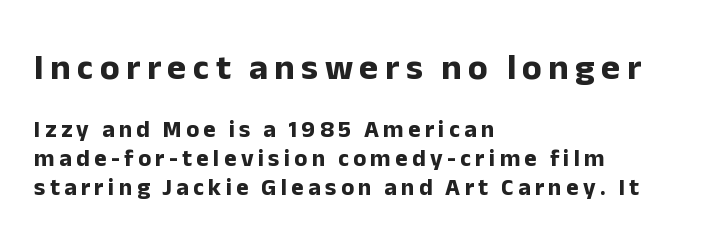
Q: Is the text bold? A: Yes.
Q: Is the text italic (slanted)? A: No, it is upright.
Q: Is the typeface a serif or a sans-serif typeface? A: Sans-serif.
Q: Is the text underlined? A: No.
Q: How is the paragraph aligned? A: Left-aligned.
Q: Which block of text is set in a larger size, the first (top) or the second (bottom)? A: The first (top) one.
Q: Width (condensed, normal, or wide)? A: Normal.
Q: Stroke contrast? A: Low.
Q: x-height? A: Medium.
Q: Monospaced? A: No.
